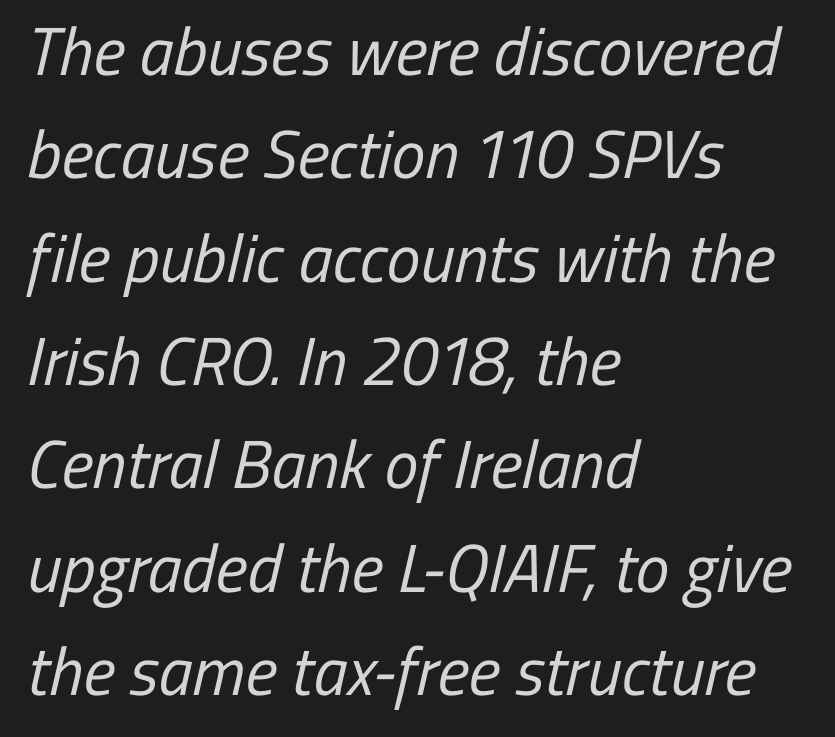
{"serif": "no", "bold": "no", "weight": "regular", "width": "condensed", "stroke_contrast": "low", "x_height": "medium", "monospaced": "no", "underline": "no", "align": "left", "line_spacing": "normal", "line_spacing_ratio": 1.52, "letter_spacing": "normal", "letter_spacing_em": 0.0, "glyph_px": 68}
